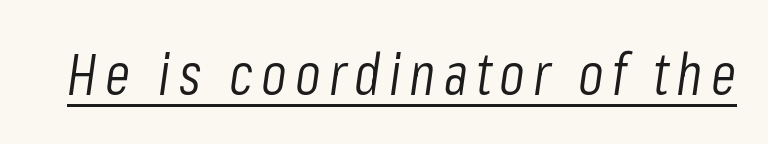
Is this a fixed-width face? No — the glyphs have proportional, varying widths. Posture: slanted. Glance below the letters and you will spot a drawn line. The face looks like a standard text weight, possibly lighter.
